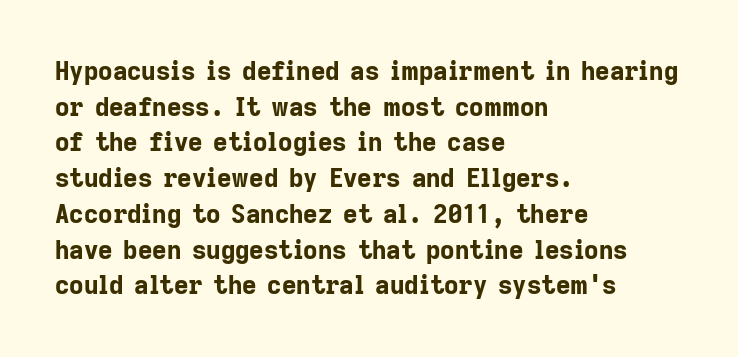
This rendering leaves character spacing at its baseline value. Any mark beneath the type? The region is blank. This is roman type, the default non-slanted kind. Pretty heavy lettering here — definitely bold. Notice how descenders clear the ascenders below comfortably — that's standard leading. All the whitespace from short lines collects on the right.
